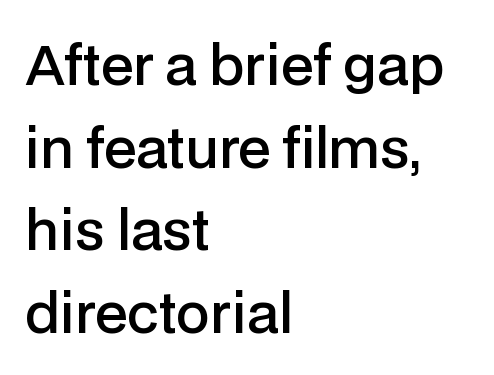
The image shows 54 px semibold sans-serif type, upright; set left-aligned, normal line spacing (1.53x), normal letter spacing, not underlined; low stroke contrast and a medium x-height.
